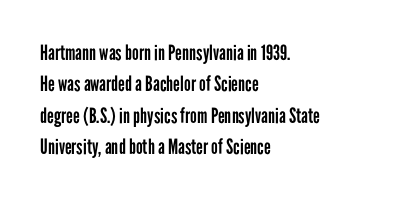
Each row of text sits above clean, open space. Italic? Not at all — the glyphs are vertical. Typeset ragged right — the left edge is the straight one. Each word holds together tightly as a unit, with standard inter-letter gaps. Interline gaps are of average width in this sample.
